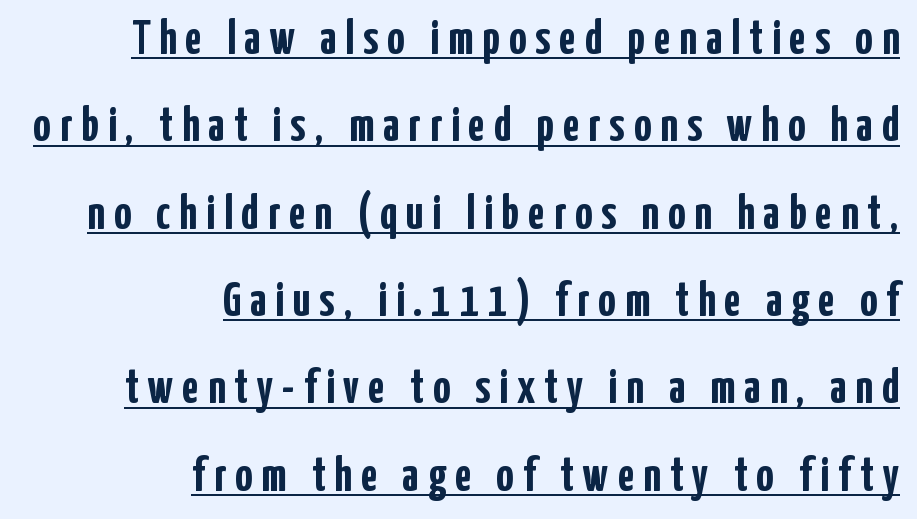
The image shows 48 px semibold, condensed sans-serif type, upright; set right-aligned, line spacing 1.82x, underlined; low stroke contrast and a medium x-height.
